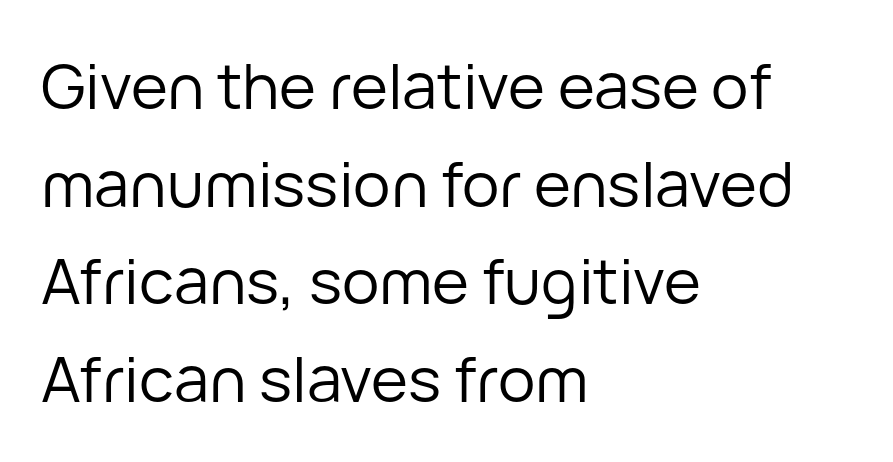
{"serif": "no", "italic": "no", "bold": "no", "weight": "regular", "width": "normal", "stroke_contrast": "low", "x_height": "medium", "monospaced": "no", "underline": "no", "align": "left", "line_spacing": "normal", "line_spacing_ratio": 1.55, "letter_spacing": "normal", "letter_spacing_em": 0.0, "glyph_px": 63}
